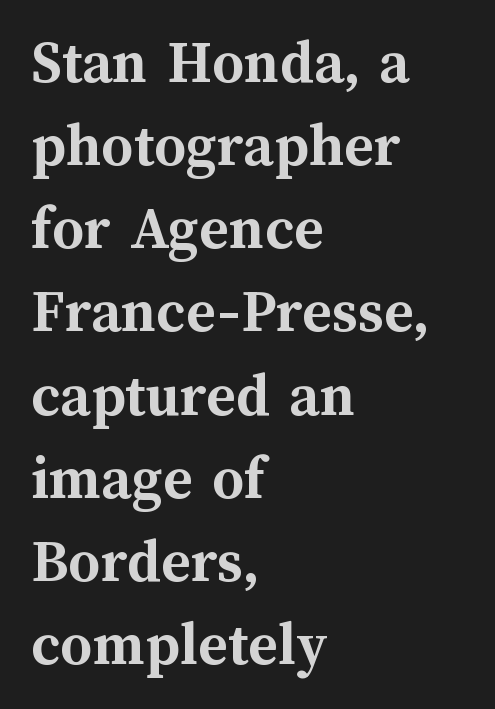
Observe the ordinary spacing: letters are neighbours, not strangers. Italic? Not at all — the glyphs are vertical. The zone under the glyphs is completely vacant. Is the block centered? No — it sits flush against the left margin. Evenly set lines give the paragraph a standard silhouette. As a designer I'd log this as weight 700, bold.
